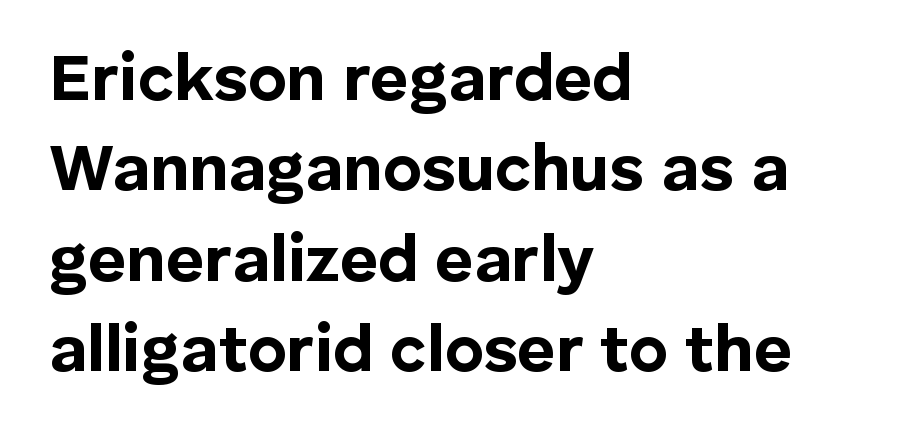
Q: Is the text bold? A: Yes.
Q: Is the text italic (slanted)? A: No, it is upright.
Q: Is the typeface a serif or a sans-serif typeface? A: Sans-serif.
Q: Is the text underlined? A: No.
Q: How is the paragraph aligned? A: Left-aligned.
Q: Is the spacing between letters normal or unusually wide? A: Normal.
Q: Is the spacing between lines tight, normal or loose? A: Normal.
Q: Width (condensed, normal, or wide)? A: Normal.
Q: Stroke contrast? A: Low.
Q: x-height? A: Medium.
Q: Monospaced? A: No.
